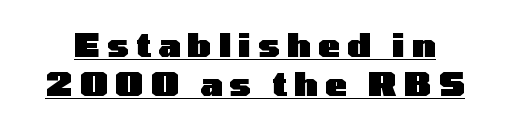
The string is rendered with underlining switched on. In terms of letterspacing, this is a distinctly airy, spread setting. The lettering holds an erect, upright posture throughout. Varying glyph widths throughout — classic text-font behaviour. Letterform terminals end flat and unadorned throughout the passage. The rendering uses a bold face; every stroke is thick and dark.
